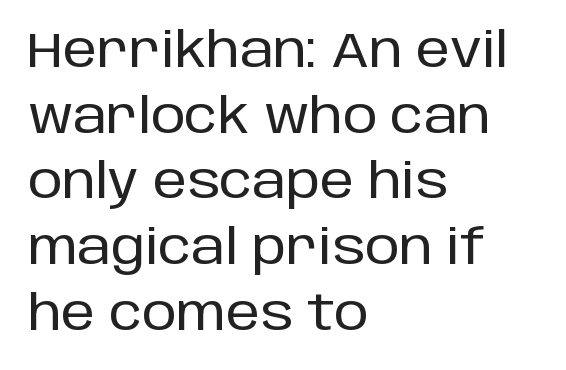
{"serif": "no", "italic": "no", "width": "normal", "stroke_contrast": "low", "x_height": "large", "monospaced": "no", "underline": "no", "align": "left", "line_spacing": "normal", "line_spacing_ratio": 1.34, "letter_spacing": "normal", "letter_spacing_em": 0.0, "glyph_px": 49}
